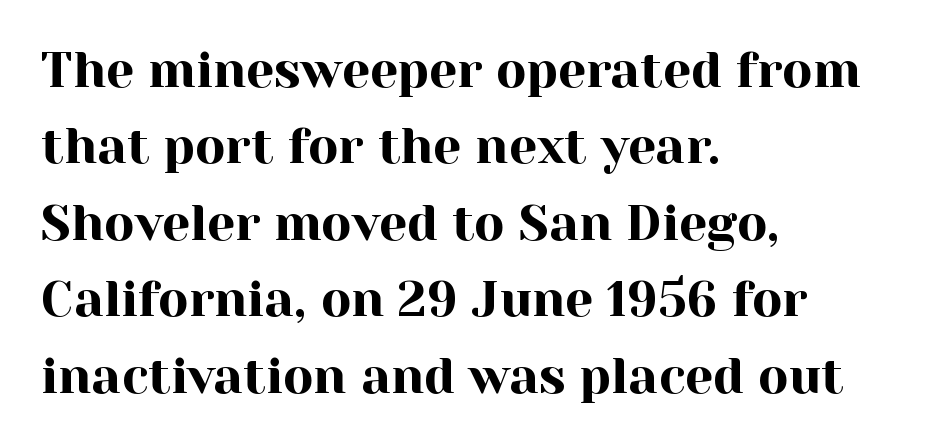
{"serif": "yes", "italic": "no", "width": "normal", "x_height": "medium", "monospaced": "no", "underline": "no", "align": "left", "line_spacing": "normal", "line_spacing_ratio": 1.53, "letter_spacing": "normal", "letter_spacing_em": 0.0, "glyph_px": 50}
